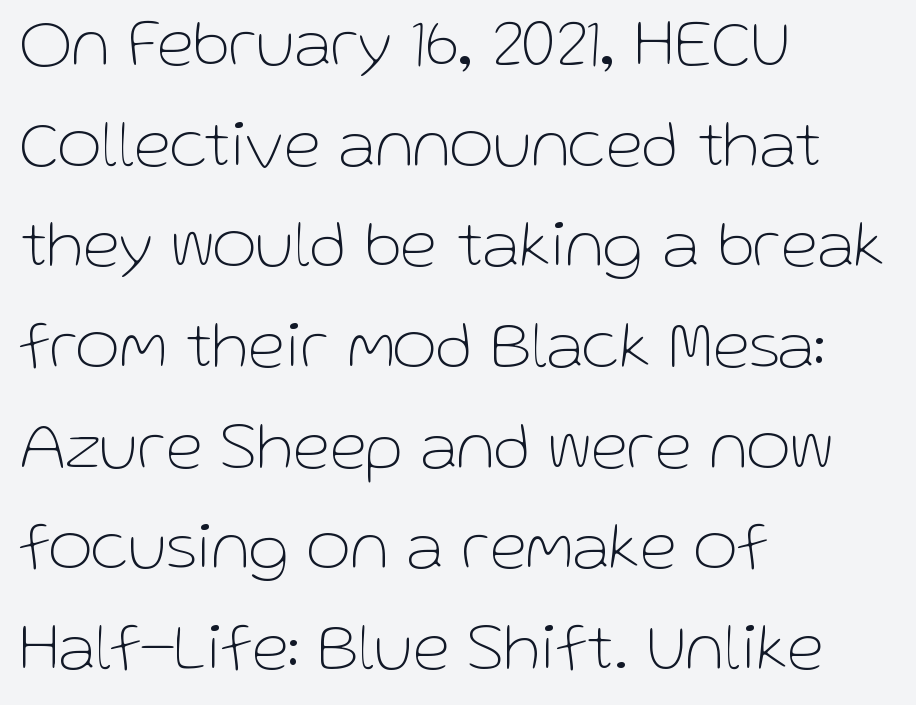
Q: Is the text bold? A: No.
Q: Is the text italic (slanted)? A: No, it is upright.
Q: Is the typeface a serif or a sans-serif typeface? A: Sans-serif.
Q: Is the text underlined? A: No.
Q: How is the paragraph aligned? A: Left-aligned.
Q: Is the spacing between letters normal or unusually wide? A: Normal.
Q: Is the spacing between lines tight, normal or loose? A: Normal.
Q: Width (condensed, normal, or wide)? A: Normal.
Q: Stroke contrast? A: Low.
Q: x-height? A: Medium.
Q: Monospaced? A: No.
